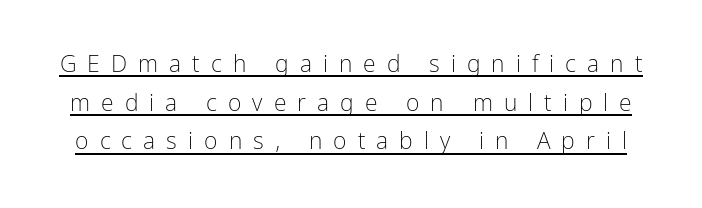
Designer's note — italics off, roman on. The letters are spread apart with noticeably loose tracking. The font is comparable to plain body text, perhaps lighter. The words here are underlined. How would I describe the line gaps? Plain and ordinary.
